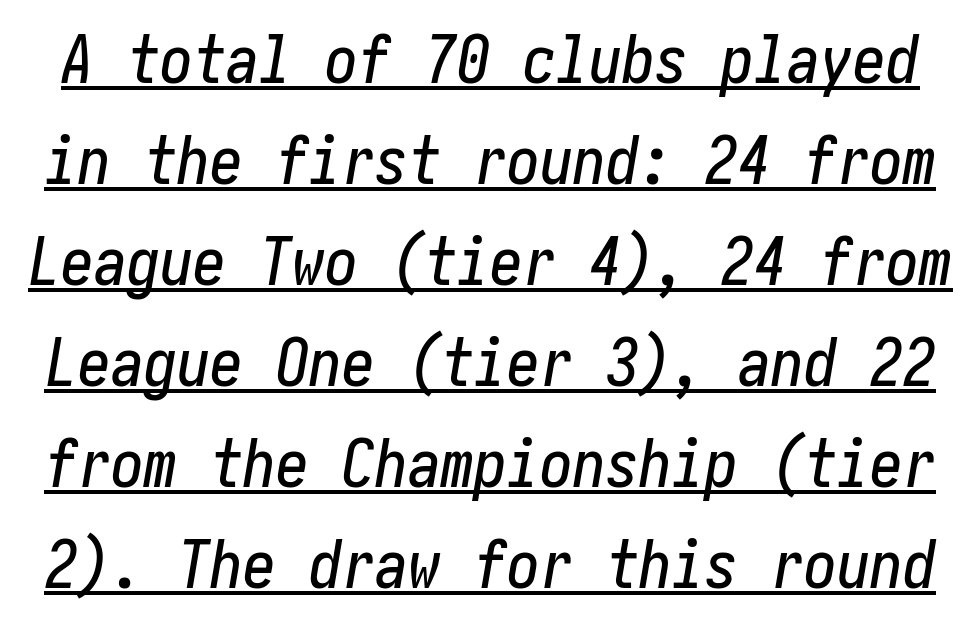
Q: Is the text italic (slanted)? A: Yes, it leans right by about 10 degrees.
Q: Is the text underlined? A: Yes.
Q: Is the spacing between letters normal or unusually wide? A: Normal.
Q: Is the spacing between lines tight, normal or loose? A: Normal.
Q: Width (condensed, normal, or wide)? A: Condensed.
Q: Stroke contrast? A: Low.
Q: x-height? A: Medium.
